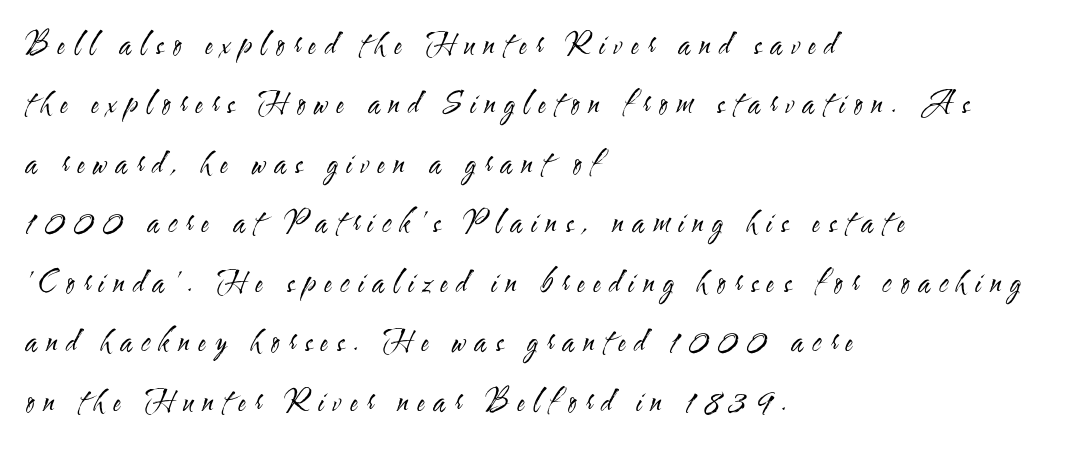
{"serif": "no", "bold": "no", "weight": "regular", "width": "condensed", "stroke_contrast": "medium", "x_height": "small", "monospaced": "no", "underline": "no", "align": "left", "line_spacing": "loose", "line_spacing_ratio": 2.05, "letter_spacing": "wide", "letter_spacing_em": 0.31, "glyph_px": 29}
